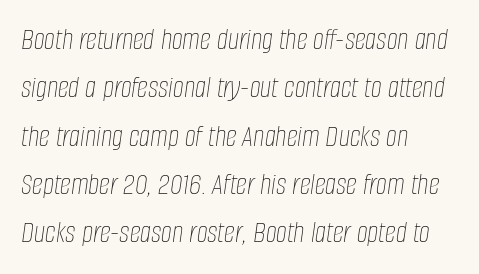
Ink coverage per letter is moderate at most. Emphasis-style slanted type is in use. The rendering uses a moderate line-height, typical for paragraphs. The letters advance in unequal steps, a hallmark of proportional type.
